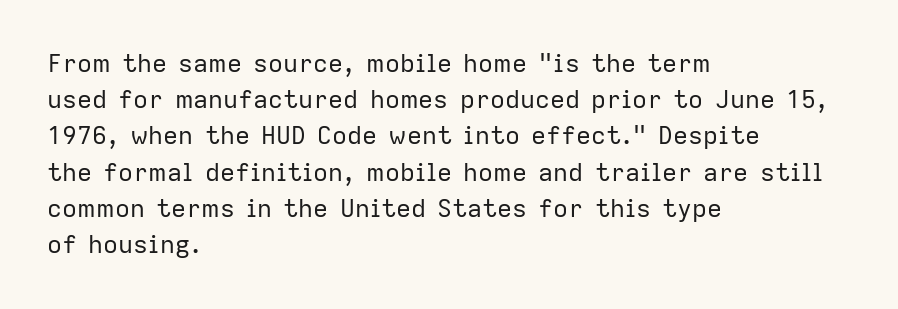
The cut favours lightness, reaching ordinary text weight at its darkest. Left-aligned paragraph, ragged on the right. There is no visible air inserted between adjacent glyphs. Has an underline been added? It has not. Upright lettering throughout. Leading matches the norm, producing a regular column.
